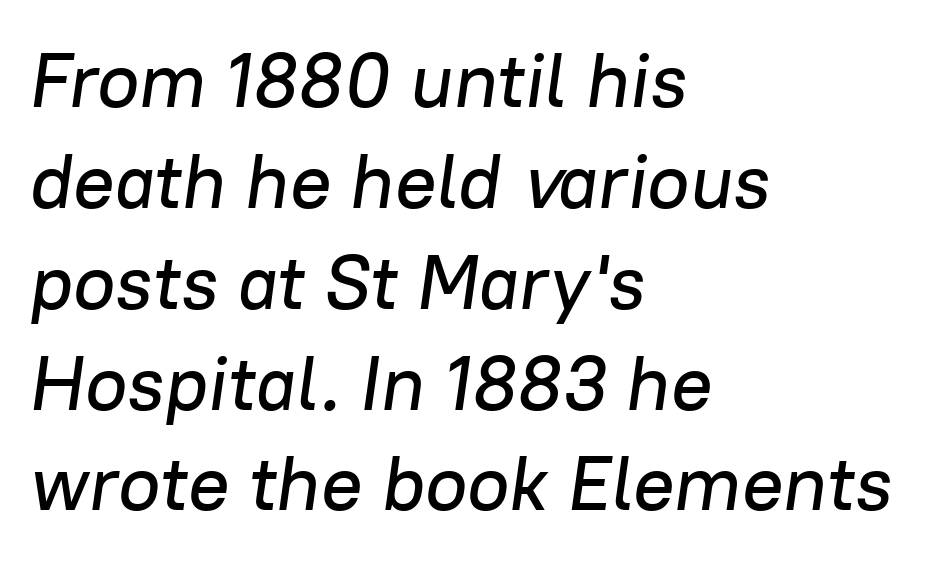
The image shows 77 px text type, italic (leaning right); set left-aligned, normal line spacing (1.31x), normal letter spacing, not underlined; low stroke contrast and a medium x-height.
